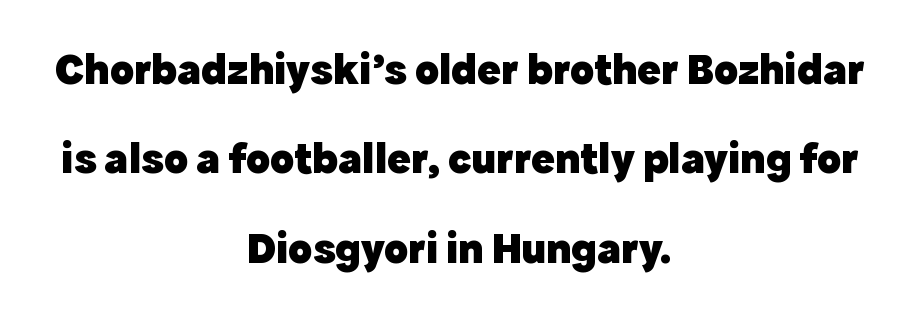
The image shows 44 px heavy sans-serif type, upright; set centered, loose line spacing (2.03x), normal letter spacing, not underlined; a medium x-height.
